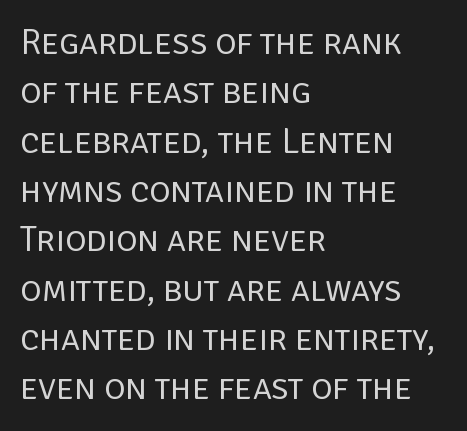
Ordinary non-slanted type is in use. Compared with a centered layout, this one pins lines to the left instead. Words appear dense and cohesive because spacing is normal. The passage shown is not bold in any degree. Descenders are the only things crossing below the line. One glance says typical: line gaps are just what's usual.
